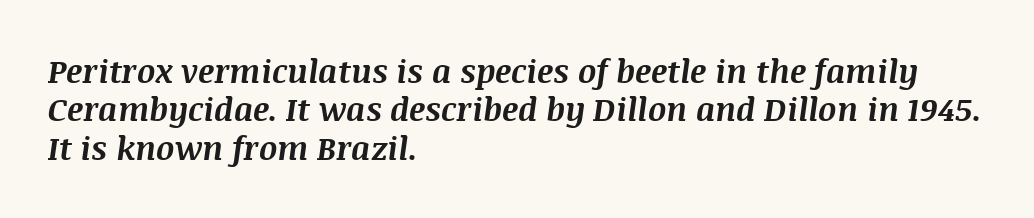
The image shows 32 px bold type, italic (leaning right); set left-aligned, line spacing 1.2x, normal letter spacing, not underlined; medium stroke contrast and a large x-height.
